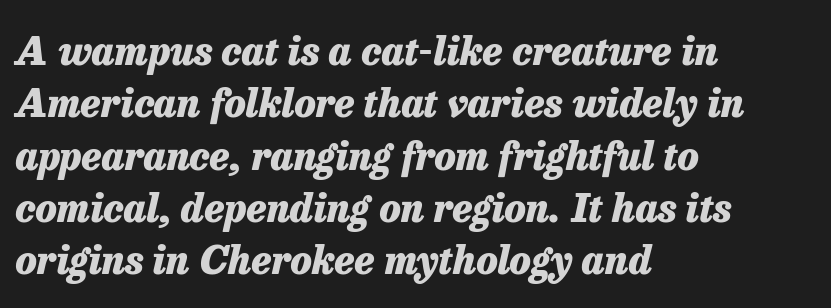
{"italic": "yes", "lean": "right", "slant_degrees": 13, "bold": "yes", "weight": "heavy", "width": "normal", "stroke_contrast": "low", "x_height": "medium", "monospaced": "no", "underline": "no", "align": "left", "line_spacing": "normal", "line_spacing_ratio": 1.34, "letter_spacing": "normal", "letter_spacing_em": 0.0, "glyph_px": 39}
